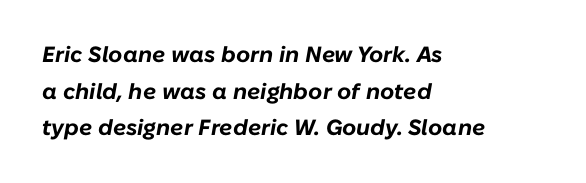
Q: Is the text bold? A: Yes.
Q: Is the text italic (slanted)? A: Yes, it leans right by about 10 degrees.
Q: Is the text underlined? A: No.
Q: How is the paragraph aligned? A: Left-aligned.
Q: Is the spacing between letters normal or unusually wide? A: Normal.
Q: Is the spacing between lines tight, normal or loose? A: Normal.
